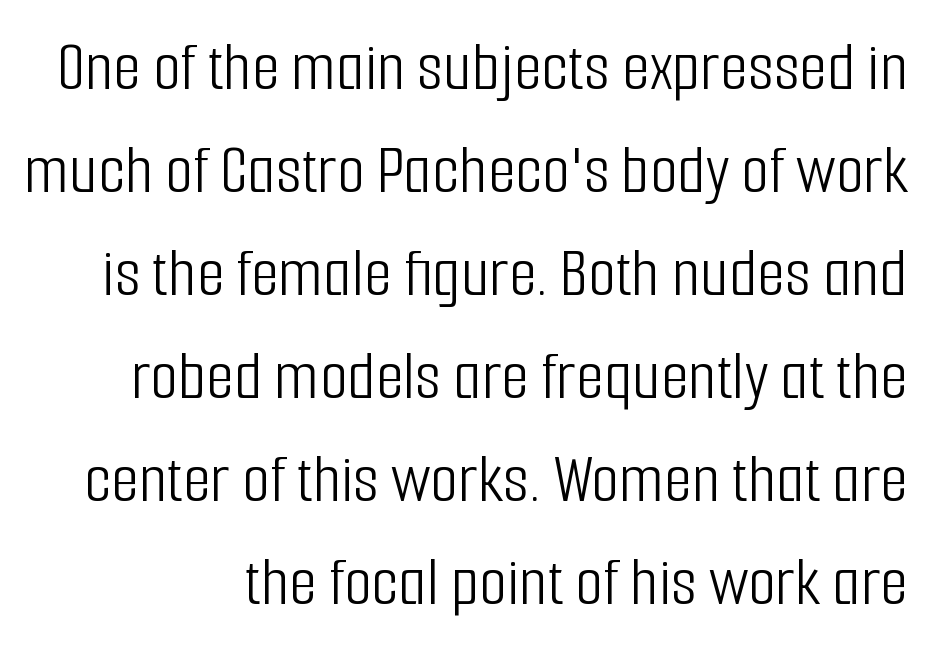
The image shows 72 px light, condensed sans-serif type, upright; set normal line spacing (1.43x), normal letter spacing, not underlined; low stroke contrast and a medium x-height.
